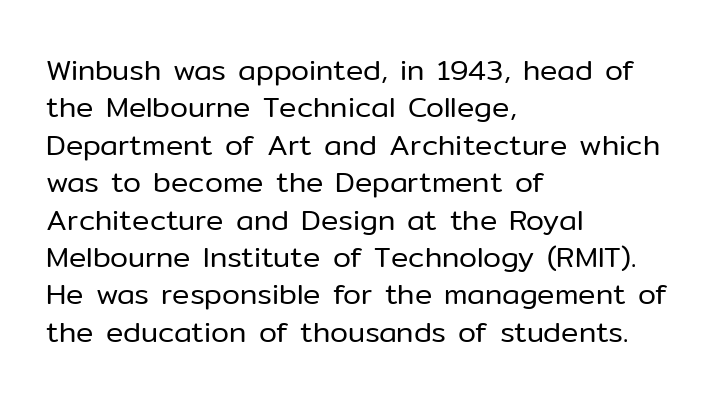
{"serif": "no", "italic": "no", "bold": "no", "weight": "regular", "width": "normal", "stroke_contrast": "low", "x_height": "medium", "monospaced": "no", "underline": "no", "align": "left", "line_spacing": "normal", "line_spacing_ratio": 1.29, "letter_spacing": "normal", "letter_spacing_em": 0.0, "glyph_px": 29}
